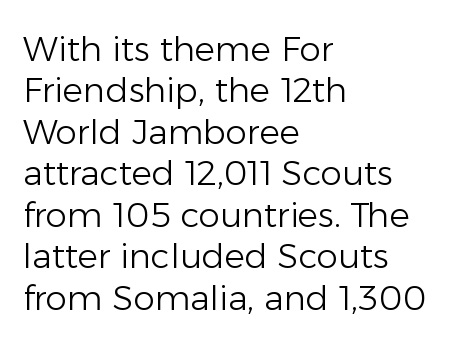
{"serif": "no", "italic": "no", "bold": "no", "weight": "light", "width": "normal", "stroke_contrast": "low", "x_height": "medium", "monospaced": "no", "underline": "no", "align": "left", "line_spacing_ratio": 1.22, "letter_spacing": "normal", "letter_spacing_em": 0.0, "glyph_px": 34}
